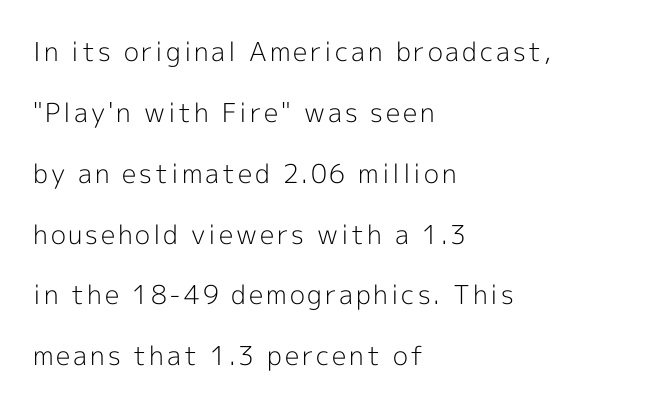
The image shows 26 px text type, upright; set left-aligned, loose line spacing (2.34x), not underlined.
